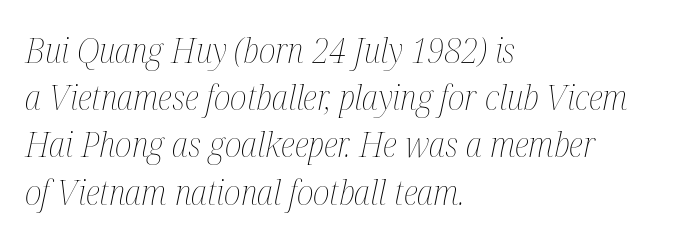
Q: Is the text bold? A: No.
Q: Is the text italic (slanted)? A: Yes, it leans right by about 12 degrees.
Q: Is the text underlined? A: No.
Q: How is the paragraph aligned? A: Left-aligned.
Q: Is the spacing between letters normal or unusually wide? A: Normal.
Q: Is the spacing between lines tight, normal or loose? A: Normal.
Q: Width (condensed, normal, or wide)? A: Condensed.
Q: Stroke contrast? A: Medium.
Q: x-height? A: Medium.
Q: Monospaced? A: No.
